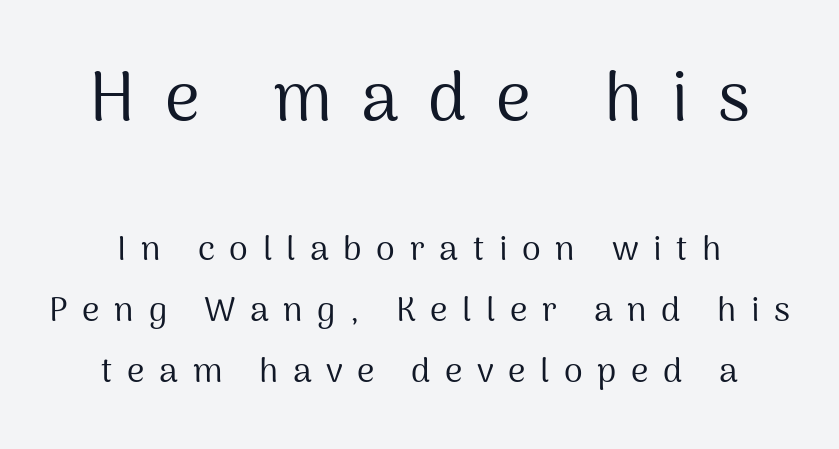
{"serif": "no", "italic": "no", "bold": "no", "weight": "regular", "width": "normal", "stroke_contrast": "medium", "x_height": "medium", "monospaced": "no", "underline": "no", "line_spacing_ratio": 1.79, "letter_spacing": "wide", "letter_spacing_em": 0.43, "larger_block": "first", "size_ratio": 2.0, "glyph_px": 68}
